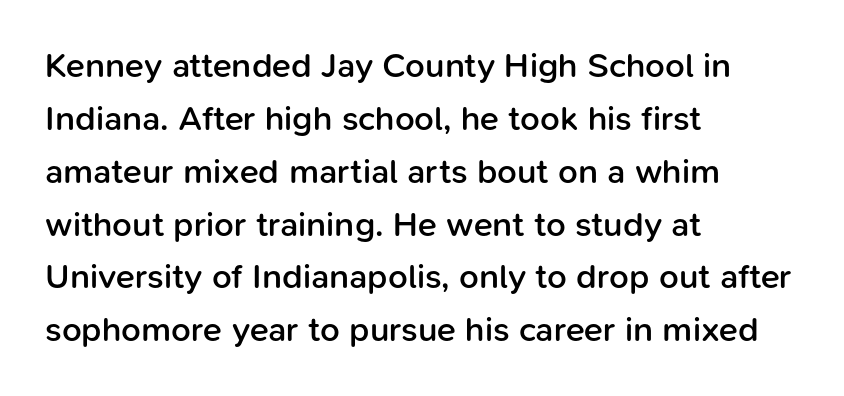
{"serif": "no", "italic": "no", "bold": "semi", "weight": "semibold", "width": "normal", "stroke_contrast": "low", "x_height": "medium", "monospaced": "no", "underline": "no", "align": "left", "line_spacing": "normal", "line_spacing_ratio": 1.51, "letter_spacing": "normal", "letter_spacing_em": 0.0, "glyph_px": 35}
